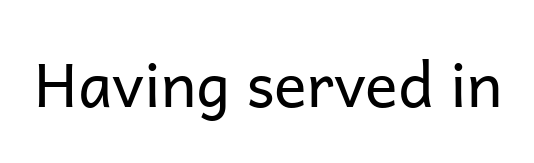
Q: Is the text bold? A: No.
Q: Is the text italic (slanted)? A: No, it is upright.
Q: Is the typeface a serif or a sans-serif typeface? A: Sans-serif.
Q: Is the text underlined? A: No.
Q: Is the spacing between letters normal or unusually wide? A: Normal.
Q: Width (condensed, normal, or wide)? A: Normal.
Q: Stroke contrast? A: Low.
Q: x-height? A: Medium.
Q: Monospaced? A: No.
